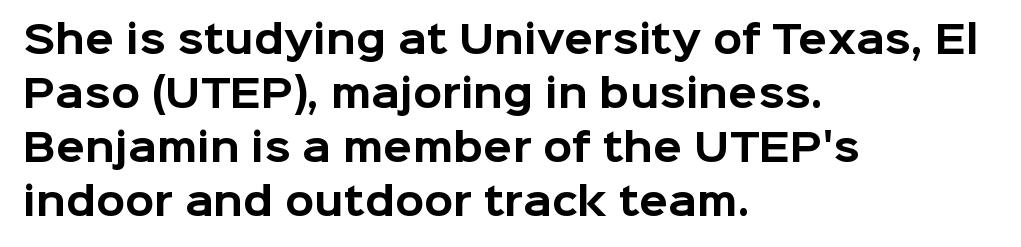
The image shows 38 px bold sans-serif type, upright; set left-aligned, normal line spacing (1.42x), normal letter spacing, not underlined; low stroke contrast and a medium x-height.
